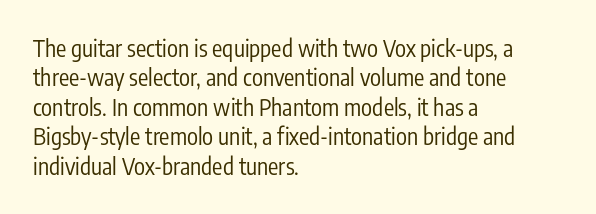
{"italic": "no", "bold": "no", "underline": "no", "align": "left", "line_spacing": "normal", "line_spacing_ratio": 1.28, "letter_spacing": "normal", "letter_spacing_em": 0.0, "glyph_px": 23}
